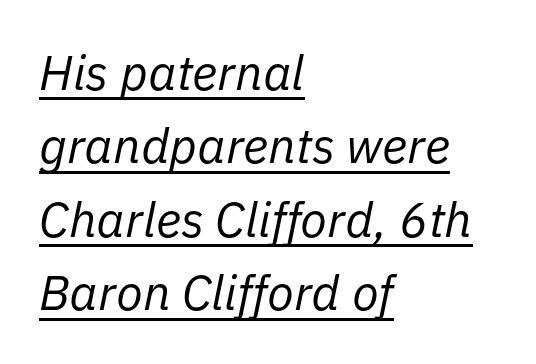
If you drew a ruler down the left edge, every line would touch it. The rendering uses the underline text-decoration. Is this a fixed-width face? No — the glyphs have proportional, varying widths. Characters are canted at an angle relative to the baseline's perpendicular.
